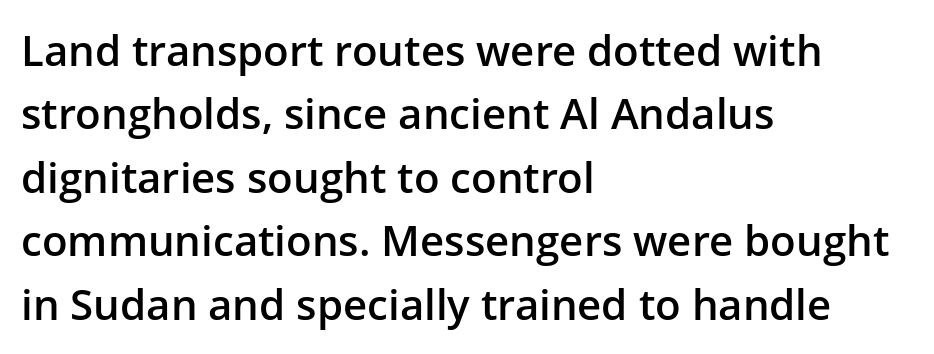
Q: Is the text bold? A: Semi-bold.
Q: Is the text italic (slanted)? A: No, it is upright.
Q: Is the typeface a serif or a sans-serif typeface? A: Sans-serif.
Q: Is the text underlined? A: No.
Q: How is the paragraph aligned? A: Left-aligned.
Q: Is the spacing between letters normal or unusually wide? A: Normal.
Q: Is the spacing between lines tight, normal or loose? A: Normal.
Q: Width (condensed, normal, or wide)? A: Normal.
Q: Stroke contrast? A: Low.
Q: x-height? A: Medium.
Q: Monospaced? A: No.
